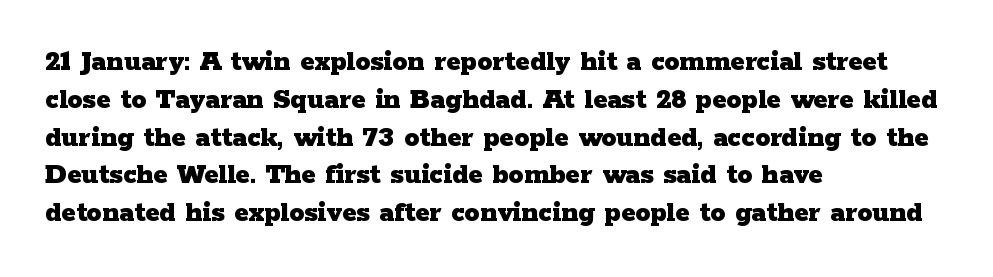
{"serif": "yes", "italic": "no", "bold": "yes", "weight": "heavy", "width": "wide", "stroke_contrast": "low", "x_height": "medium", "monospaced": "no", "underline": "no", "align": "left", "line_spacing": "normal", "line_spacing_ratio": 1.26, "letter_spacing": "normal", "letter_spacing_em": 0.0, "glyph_px": 30}
